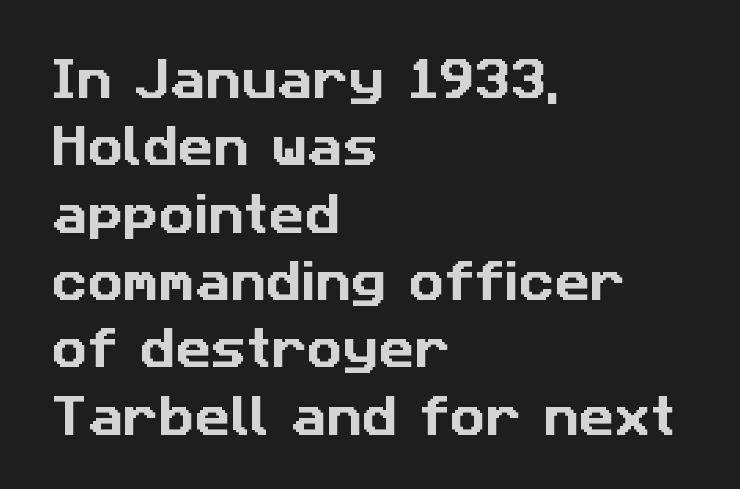
{"serif": "no", "width": "normal", "stroke_contrast": "low", "x_height": "medium", "monospaced": "no", "underline": "no", "align": "left", "line_spacing": "normal", "line_spacing_ratio": 1.53, "letter_spacing": "normal", "letter_spacing_em": 0.0, "glyph_px": 44}
